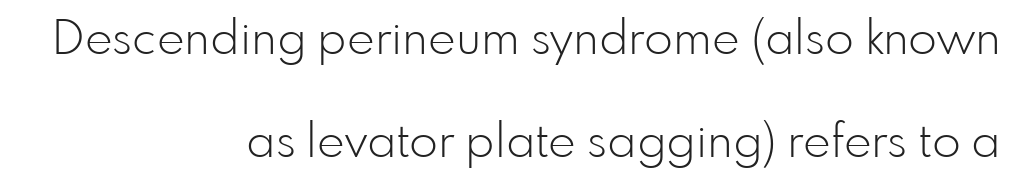
{"serif": "no", "italic": "no", "bold": "no", "weight": "light", "width": "normal", "stroke_contrast": "low", "x_height": "small", "monospaced": "no", "underline": "no", "align": "right", "line_spacing": "loose", "line_spacing_ratio": 2.19, "letter_spacing": "normal", "letter_spacing_em": 0.0, "glyph_px": 47}
